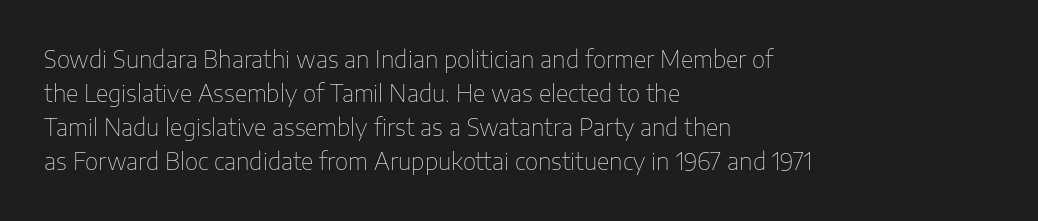
{"italic": "no", "bold": "no", "underline": "no", "align": "left", "line_spacing": "normal", "line_spacing_ratio": 1.48, "letter_spacing": "normal", "letter_spacing_em": 0.0, "glyph_px": 23}
